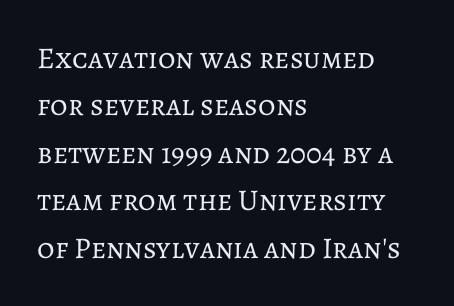
The lines in this sample share a left origin and differ only in where they stop. Each letter keeps its own natural width here, so spacing adapts to shape. Letters rest on an invisible, unmarked baseline. The letters stand upright; this is a roman face. The line-height multiplier appears to be the usual default. Heft: none added — not bold.
